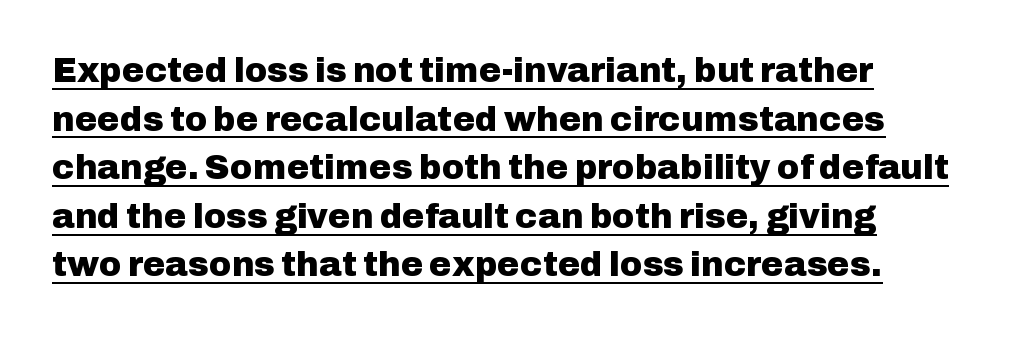
The image shows 34 px heavy sans-serif type, upright; set normal line spacing (1.43x), normal letter spacing, underlined; low stroke contrast and a medium x-height.
